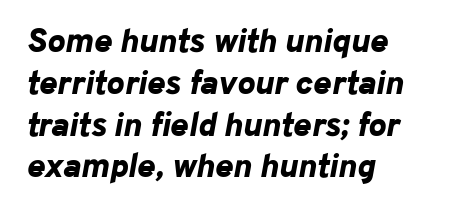
The letterforms sit shoulder to shoulder at normal distance. Horizontally, the lines are justified to the leading edge only. Every character sits at an angle, as italics do. The face used here is proportionally spaced, like ordinary book or web type. Does the weight exceed regular? Yes, all the way to bold.
